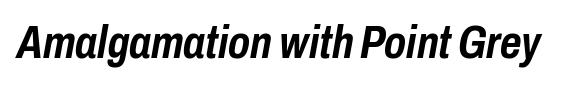
The image shows 46 px semibold, condensed type, italic (leaning right); set normal letter spacing, not underlined; low stroke contrast and a medium x-height.
